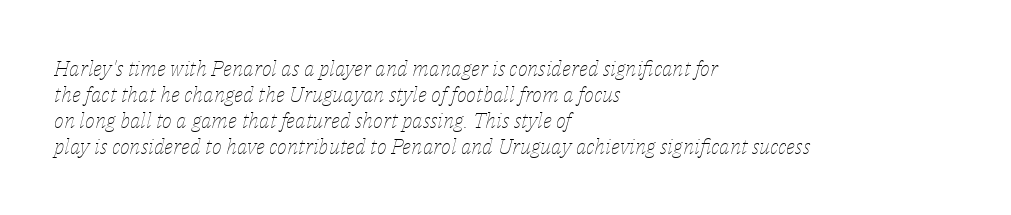
Lines of text with bare space underneath. This is not heavy type; no bold has been used. Observe the ordinary spacing: letters are neighbours, not strangers. Emphasis-style slanted type is in use. The paragraph has a hard left edge and a soft right edge.
